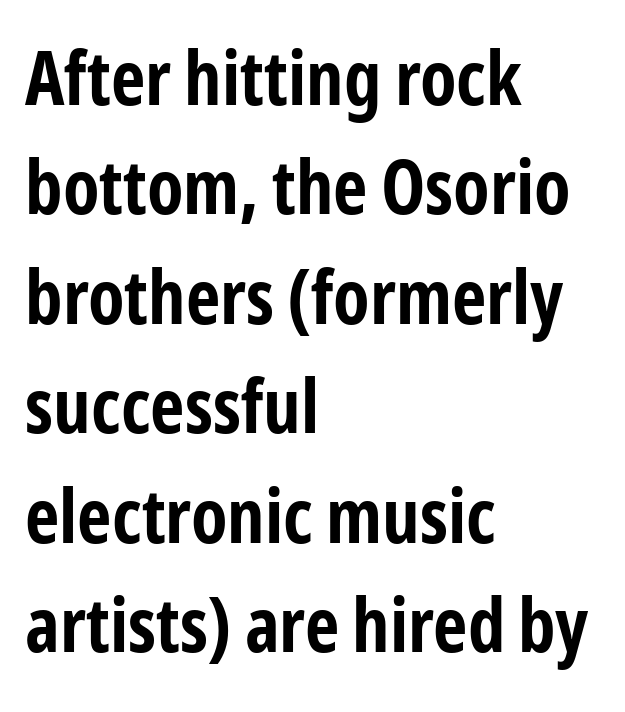
The image shows 75 px bold, condensed sans-serif type, upright; set left-aligned, normal line spacing (1.46x), normal letter spacing, not underlined; low stroke contrast and a medium x-height.
